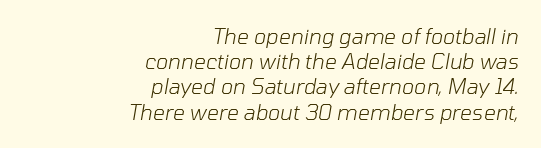
The image shows 21 px text type, italic (leaning right); set right-aligned, line spacing 1.2x, normal letter spacing, not underlined.
